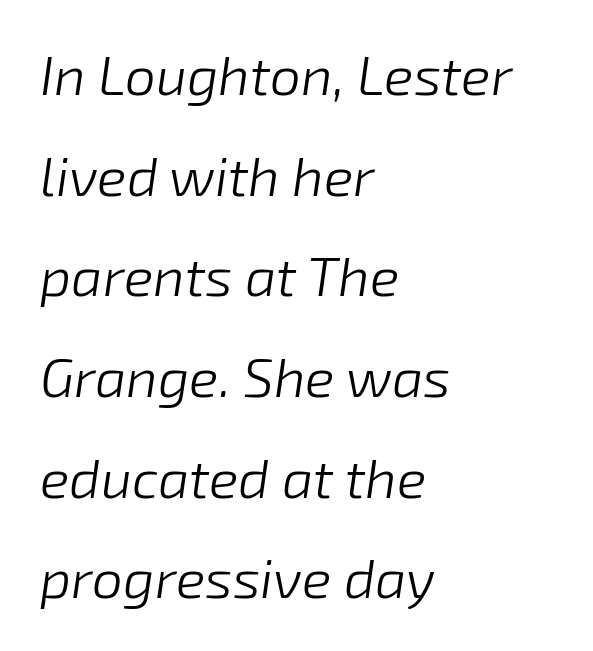
{"italic": "yes", "lean": "right", "slant_degrees": 8, "bold": "no", "weight": "light", "width": "normal", "stroke_contrast": "low", "x_height": "medium", "monospaced": "no", "underline": "no", "align": "left", "line_spacing_ratio": 1.83, "letter_spacing": "normal", "letter_spacing_em": 0.0, "glyph_px": 55}
